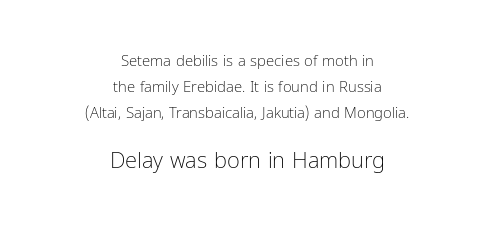
The image shows 22 px text type, upright; set centered, line spacing 1.73x, normal letter spacing, not underlined; the second (bottom) block is 1.47x larger.
